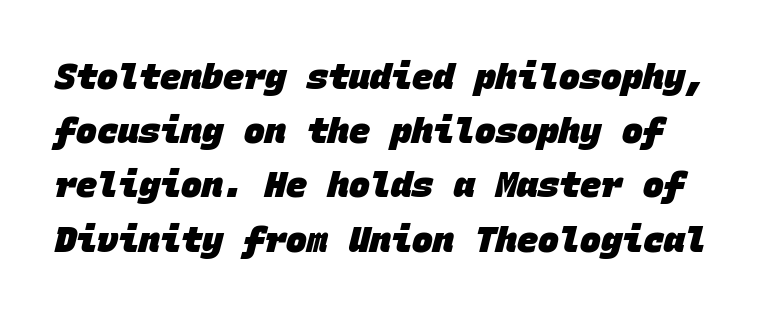
The image shows 35 px heavy sans-serif type, monospaced; set normal line spacing (1.55x), normal letter spacing, not underlined; low stroke contrast and a large x-height.
